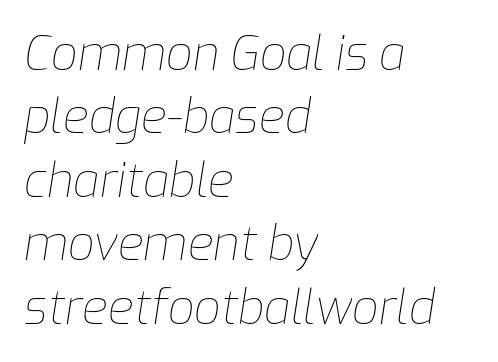
The image shows 47 px thin type, italic (leaning right); set left-aligned, normal line spacing (1.35x), normal letter spacing, not underlined; low stroke contrast and a medium x-height.
